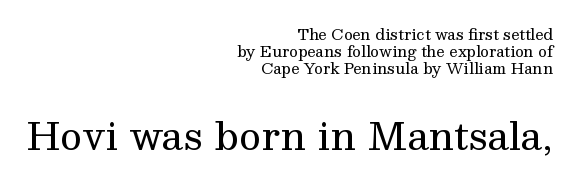
The image shows 38 px regular-weight serif type, upright; set right-aligned, tight line spacing (1.12x), normal letter spacing, not underlined; the second (bottom) block is 2.53x larger; medium stroke contrast and a medium x-height.
